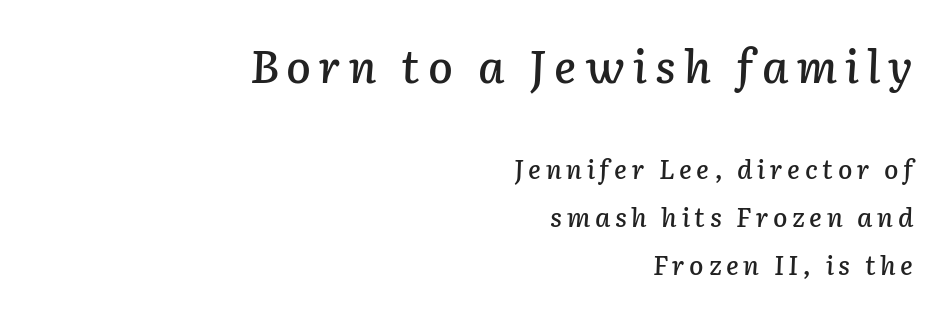
The image shows 45 px text type, italic (leaning right); set right-aligned, line spacing 1.83x, not underlined; the first (top) block is 1.73x larger; low stroke contrast and a medium x-height.
